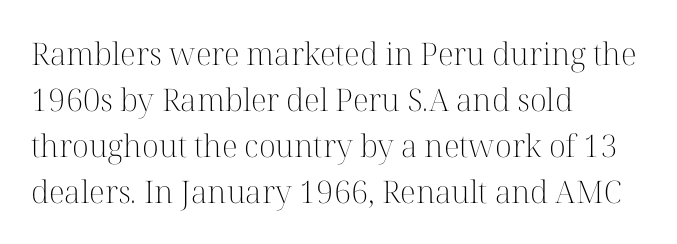
{"serif": "yes", "italic": "no", "bold": "no", "weight": "light", "width": "normal", "stroke_contrast": "high", "x_height": "medium", "monospaced": "no", "underline": "no", "align": "left", "line_spacing": "normal", "line_spacing_ratio": 1.48, "letter_spacing": "normal", "letter_spacing_em": 0.0, "glyph_px": 31}
